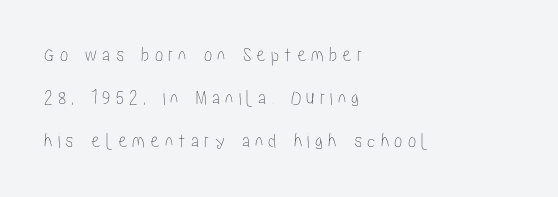
The image shows 21 px text type, upright; set left-aligned, loose line spacing (2.05x), unusually wide letter spacing (+0.24 em), not underlined.
